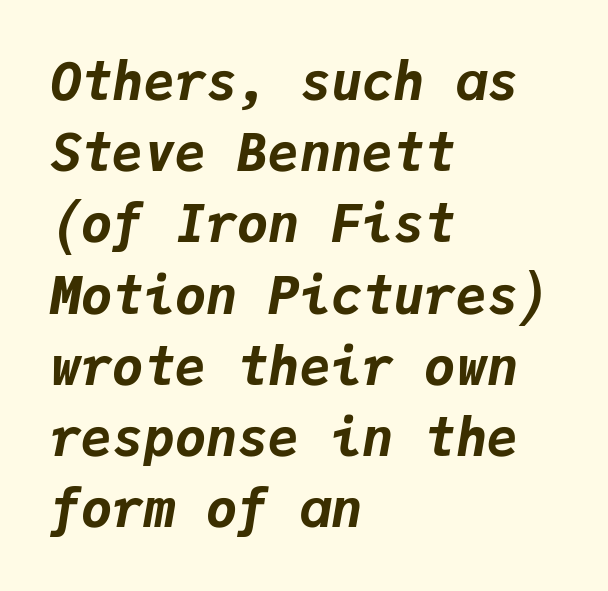
Q: Is the text bold? A: Yes.
Q: Is the text italic (slanted)? A: Yes, it leans right by about 9 degrees.
Q: Is the text underlined? A: No.
Q: How is the paragraph aligned? A: Left-aligned.
Q: Is the spacing between letters normal or unusually wide? A: Normal.
Q: Is the spacing between lines tight, normal or loose? A: Normal.
Q: Width (condensed, normal, or wide)? A: Normal.
Q: Stroke contrast? A: Low.
Q: x-height? A: Medium.
Q: Monospaced? A: Yes.
